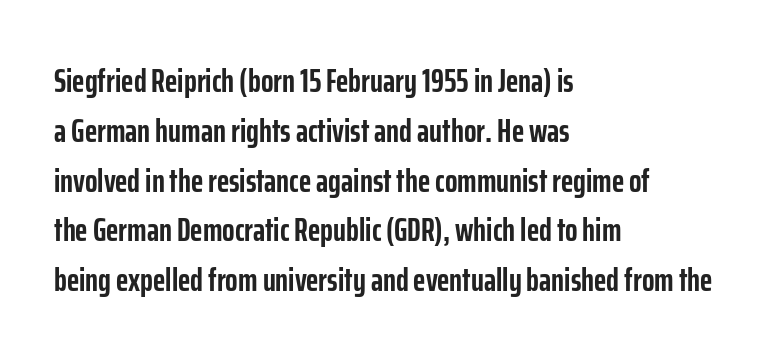
The image shows 33 px semibold, condensed sans-serif type, upright; set left-aligned, normal line spacing (1.51x), normal letter spacing, not underlined; low stroke contrast and a medium x-height.
